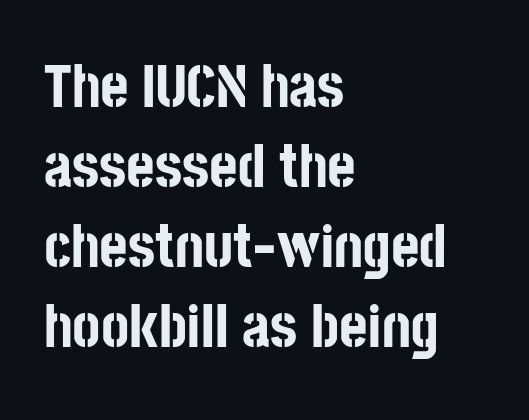
Honestly, the letter spacing is just normal — you wouldn't notice it. Each letter keeps its own natural width here, so spacing adapts to shape. Are there feet on the stems? There aren't — it's a sans. The sample has been set heavy, in full bold. This is roman type, the default non-slanted kind. One glance says typical: line gaps are just what's usual.
